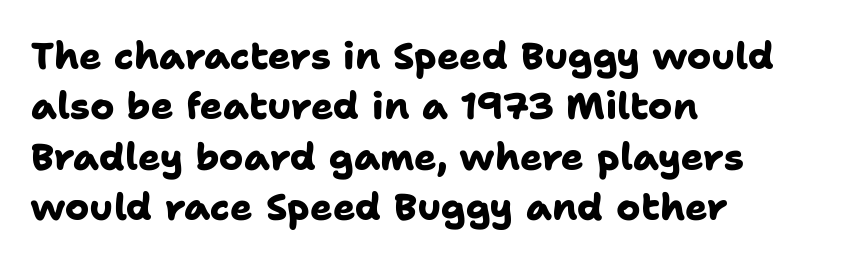
Q: Is the text bold? A: Yes.
Q: Is the typeface a serif or a sans-serif typeface? A: Sans-serif.
Q: Is the text underlined? A: No.
Q: How is the paragraph aligned? A: Left-aligned.
Q: Is the spacing between letters normal or unusually wide? A: Normal.
Q: Is the spacing between lines tight, normal or loose? A: Normal.
Q: Width (condensed, normal, or wide)? A: Normal.
Q: Stroke contrast? A: Low.
Q: x-height? A: Medium.
Q: Monospaced? A: No.
